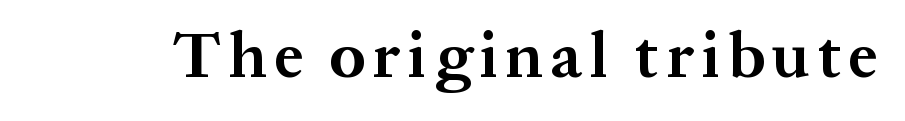
The image shows 64 px bold serif type, upright; set not underlined; medium stroke contrast and a medium x-height.
